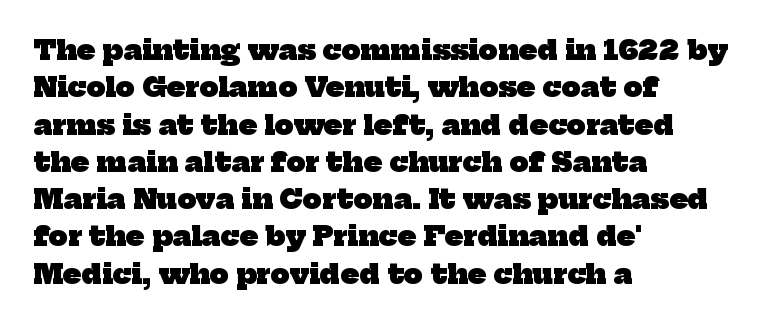
Is there much room between lines? A standard amount, neither cramped nor airy. Tracking value appears to be zero — textbook default spacing. No word sits above an underline. The setting favours the left margin, as ordinary paragraphs usually do. The rendering uses a bold face; every stroke is thick and dark.
